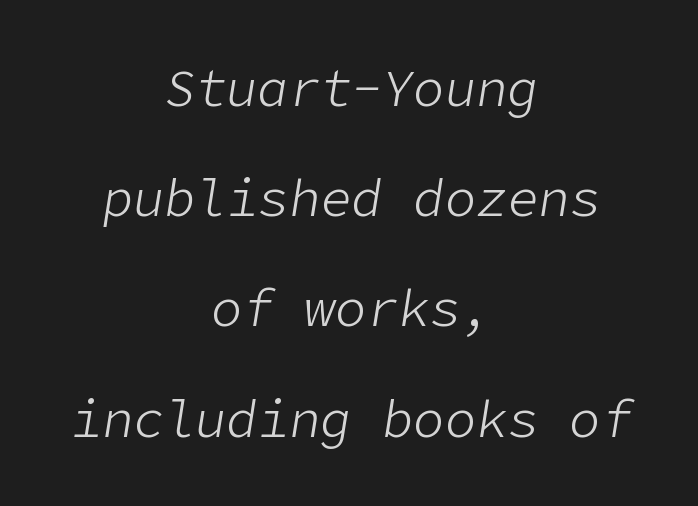
{"italic": "yes", "lean": "right", "slant_degrees": 9, "bold": "no", "weight": "light", "width": "normal", "stroke_contrast": "low", "x_height": "medium", "underline": "no", "align": "center", "line_spacing": "loose", "line_spacing_ratio": 2.12, "letter_spacing": "normal", "letter_spacing_em": 0.0, "glyph_px": 52}
